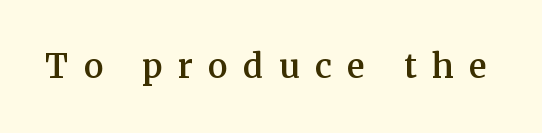
Examine the stroke ends and you'll spot serifs. Students, note that the glyphs here are deliberately spaced far apart. Italic? Not at all — the glyphs are vertical. Strokes here are thickened, but only to semibold level.
